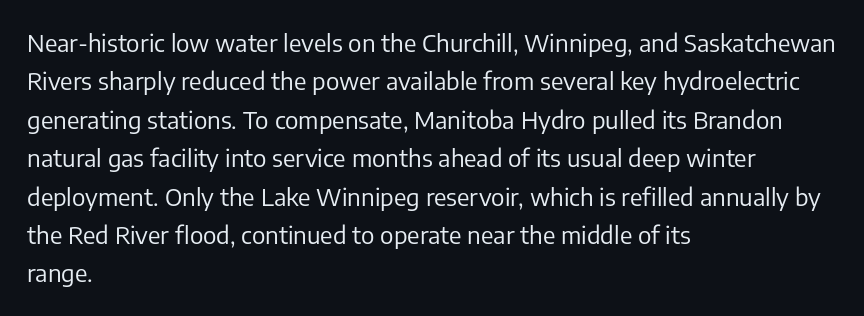
Plain, unruled lines of type. No heavy texture on the line: the type isn't bold. Look at the tracking — it's just the regular setting, nothing added. The axis of the letterforms is exactly vertical. The rows are spaced the way most documents space them.
